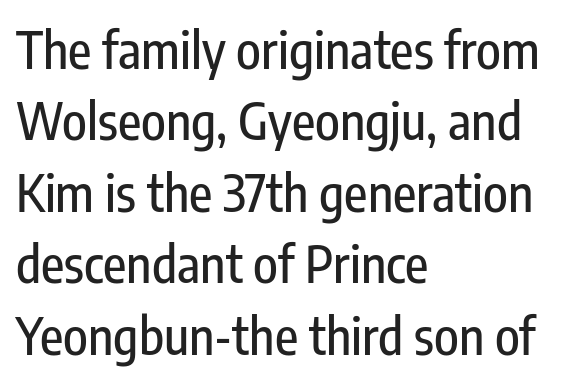
Q: Is the text italic (slanted)? A: No, it is upright.
Q: Is the typeface a serif or a sans-serif typeface? A: Sans-serif.
Q: Is the text underlined? A: No.
Q: How is the paragraph aligned? A: Left-aligned.
Q: Is the spacing between letters normal or unusually wide? A: Normal.
Q: Is the spacing between lines tight, normal or loose? A: Normal.
Q: Width (condensed, normal, or wide)? A: Condensed.
Q: Stroke contrast? A: Low.
Q: x-height? A: Medium.
Q: Monospaced? A: No.
